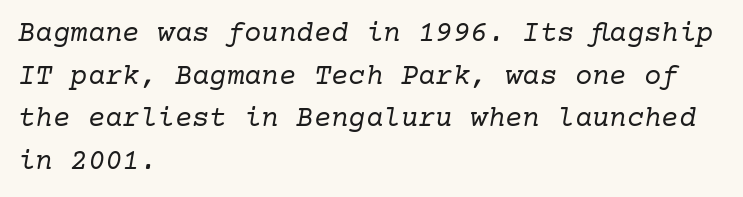
The image shows 29 px regular-weight serif type, italic (leaning right); set left-aligned, normal line spacing (1.47x), normal letter spacing, not underlined; low stroke contrast and a medium x-height.
